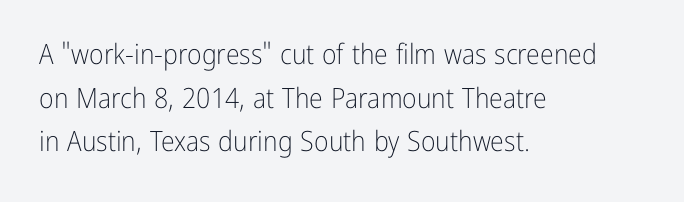
The image shows 28 px light, condensed sans-serif type, upright; set left-aligned, normal line spacing (1.56x), normal letter spacing, not underlined; low stroke contrast and a medium x-height.
